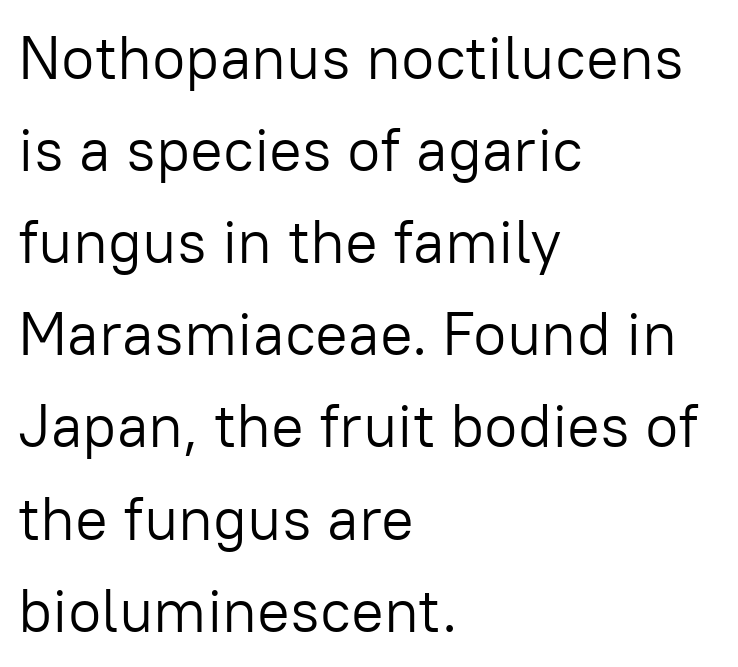
{"serif": "no", "italic": "no", "bold": "no", "weight": "light", "width": "normal", "stroke_contrast": "low", "x_height": "medium", "monospaced": "no", "underline": "no", "align": "left", "line_spacing": "normal", "line_spacing_ratio": 1.51, "letter_spacing": "normal", "letter_spacing_em": 0.0, "glyph_px": 61}
